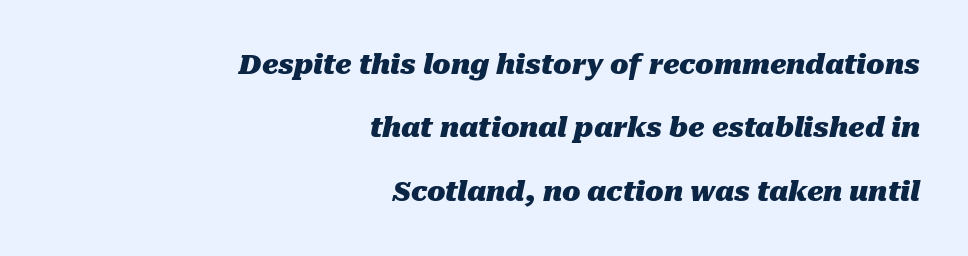
The image shows 27 px bold type, italic (leaning right); set right-aligned, loose line spacing (2.35x), normal letter spacing, not underlined.
